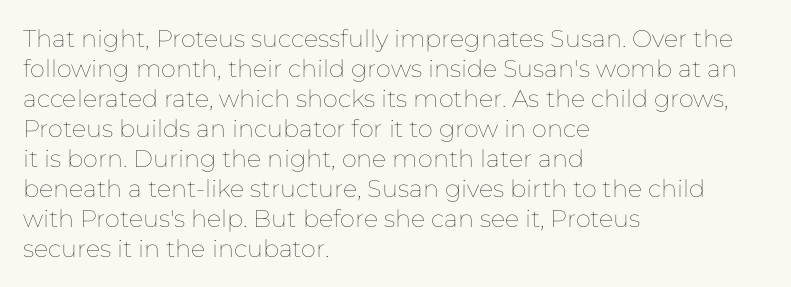
{"italic": "no", "bold": "no", "underline": "no", "align": "left", "line_spacing": "normal", "line_spacing_ratio": 1.25, "letter_spacing": "normal", "letter_spacing_em": 0.0, "glyph_px": 24}
